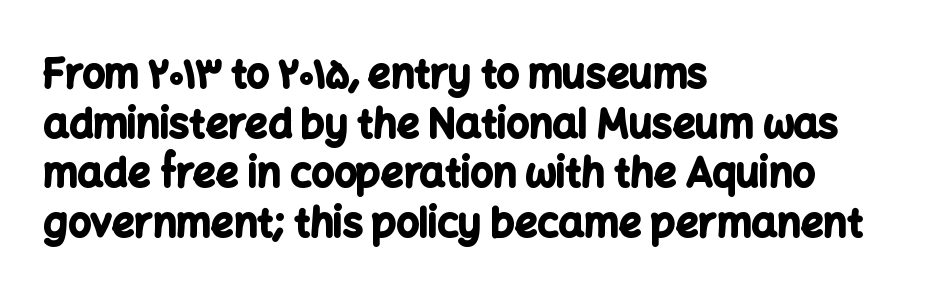
{"serif": "no", "italic": "no", "bold": "yes", "weight": "bold", "width": "normal", "stroke_contrast": "low", "x_height": "medium", "monospaced": "no", "underline": "no", "align": "left", "line_spacing_ratio": 1.24, "letter_spacing": "normal", "letter_spacing_em": 0.0, "glyph_px": 40}
